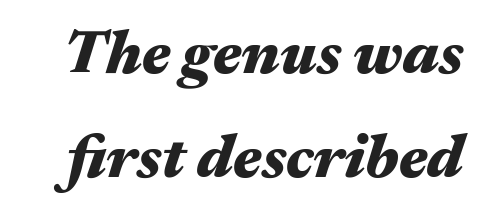
Heft: maximum for text — a bold. Characters are canted at an angle relative to the baseline's perpendicular. Just letters on the line, the space beneath them empty. Caption: standard tracking, unaltered. Regular leading. The letters advance in unequal steps, a hallmark of proportional type.
